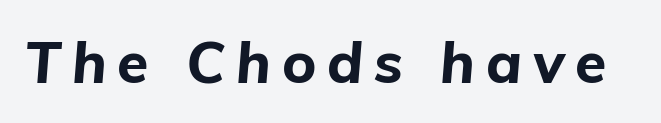
{"italic": "yes", "lean": "right", "slant_degrees": 5, "bold": "yes", "weight": "bold", "width": "normal", "stroke_contrast": "low", "x_height": "medium", "monospaced": "no", "underline": "no", "glyph_px": 57}
